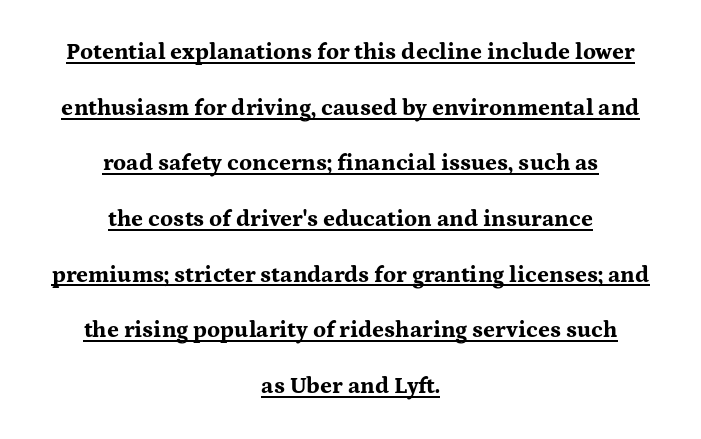
The image shows 23 px bold type, upright; set centered, loose line spacing (2.42x), normal letter spacing, underlined.
